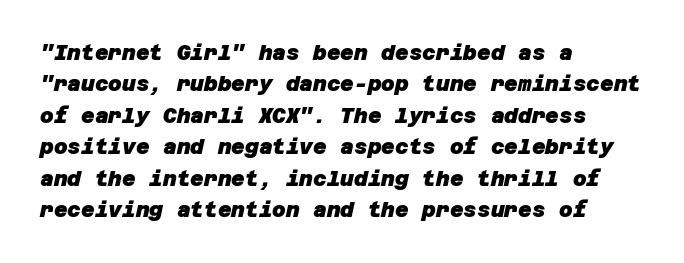
Q: Is the text bold? A: Yes.
Q: Is the text underlined? A: No.
Q: How is the paragraph aligned? A: Left-aligned.
Q: Is the spacing between letters normal or unusually wide? A: Normal.
Q: Is the spacing between lines tight, normal or loose? A: Normal.
